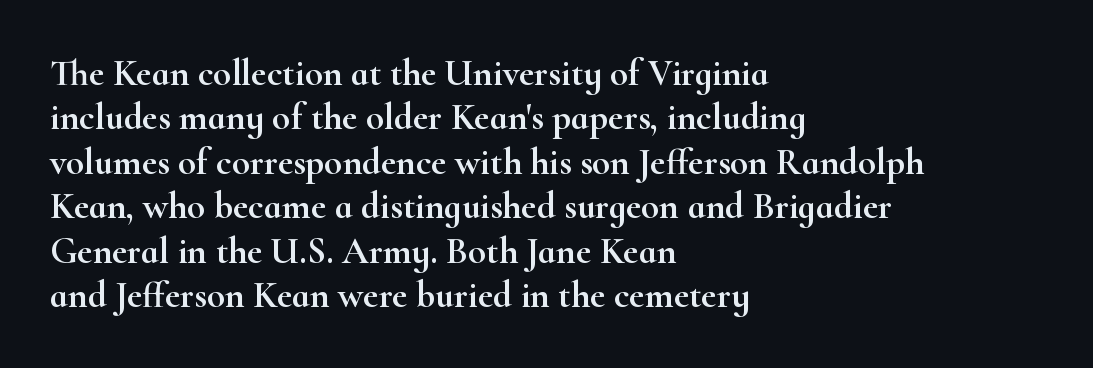
Q: Is the text italic (slanted)? A: No, it is upright.
Q: Is the typeface a serif or a sans-serif typeface? A: Serif.
Q: Is the text underlined? A: No.
Q: How is the paragraph aligned? A: Left-aligned.
Q: Is the spacing between letters normal or unusually wide? A: Normal.
Q: Width (condensed, normal, or wide)? A: Wide.
Q: Stroke contrast? A: High.
Q: x-height? A: Small.
Q: Monospaced? A: No.
